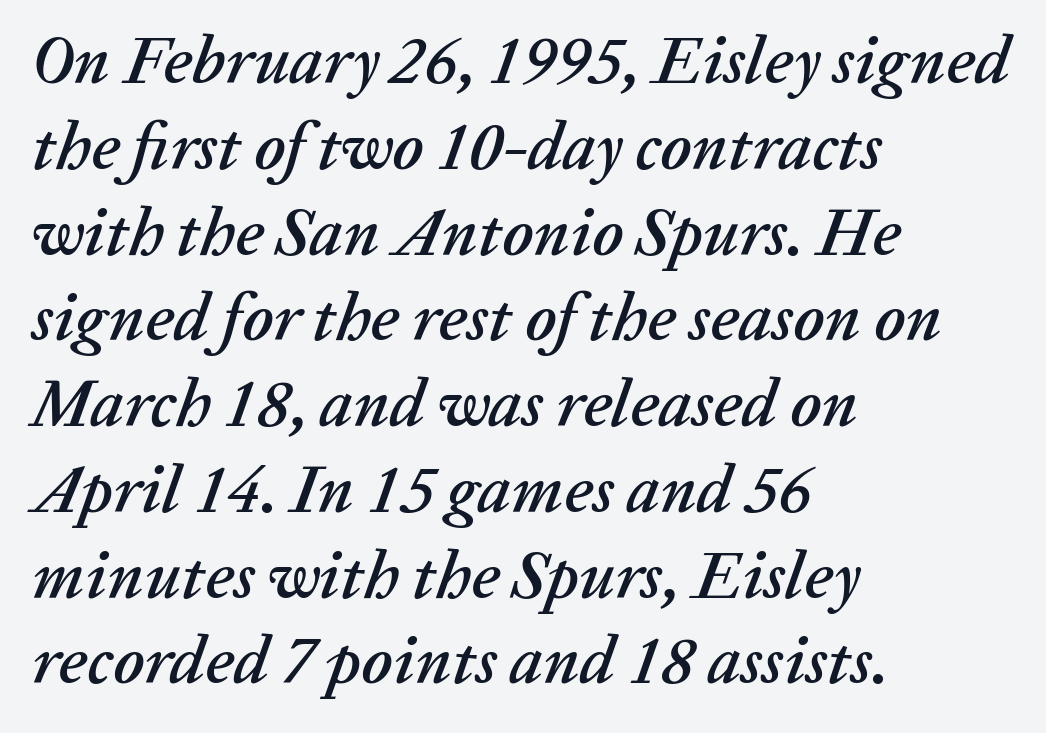
{"italic": "yes", "lean": "right", "slant_degrees": 20, "width": "normal", "stroke_contrast": "low", "x_height": "medium", "monospaced": "no", "underline": "no", "align": "left", "line_spacing": "normal", "line_spacing_ratio": 1.28, "letter_spacing": "normal", "letter_spacing_em": 0.0, "glyph_px": 67}
